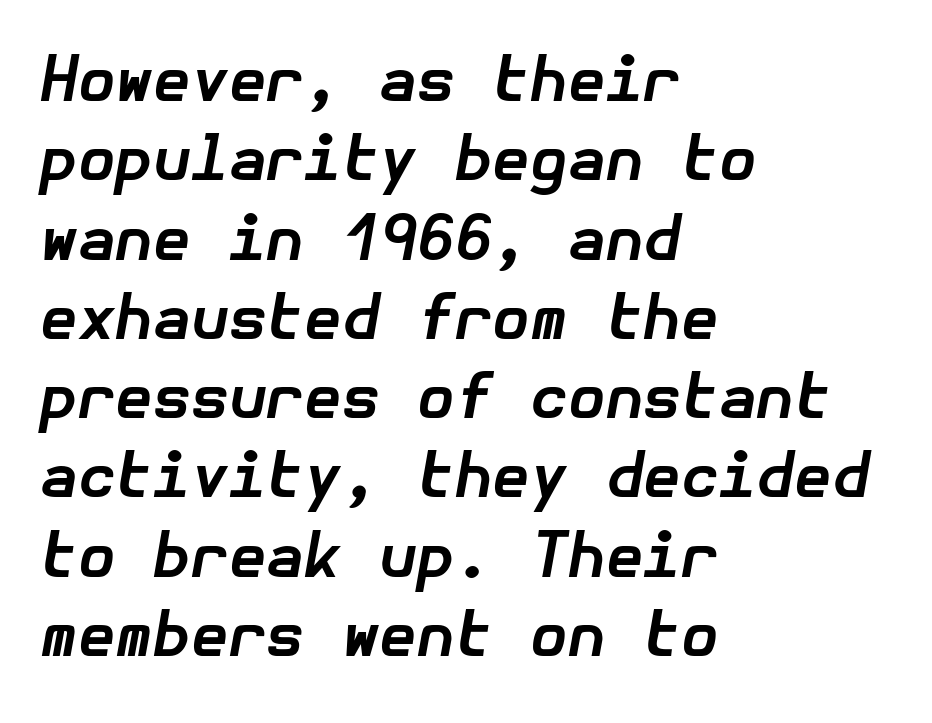
The image shows 61 px bold type, italic (leaning right); set left-aligned, normal line spacing (1.3x), normal letter spacing, not underlined; low stroke contrast and a medium x-height.
